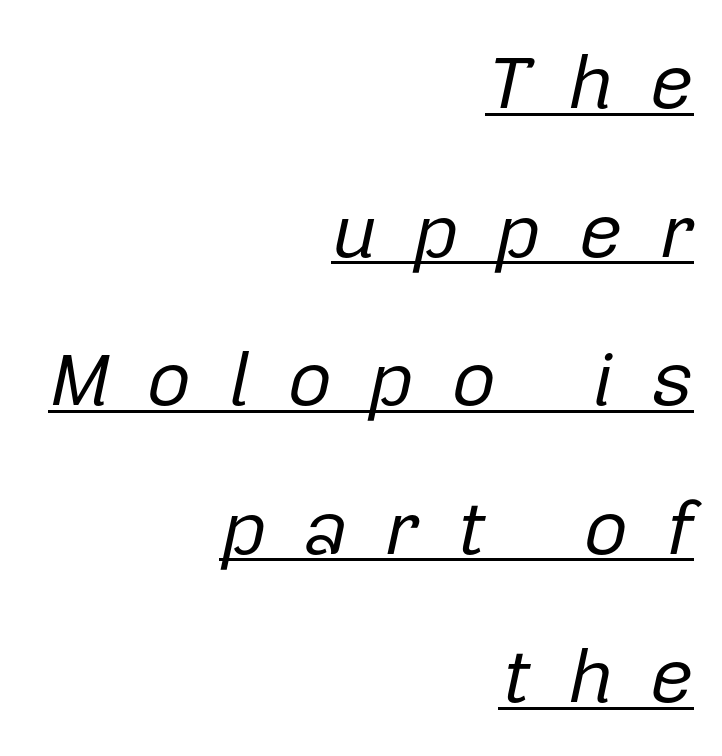
{"italic": "yes", "lean": "right", "slant_degrees": 12, "bold": "no", "weight": "regular", "width": "normal", "stroke_contrast": "low", "x_height": "medium", "monospaced": "no", "underline": "yes", "align": "right", "line_spacing": "loose", "line_spacing_ratio": 1.93, "letter_spacing": "wide", "letter_spacing_em": 0.47, "glyph_px": 77}
